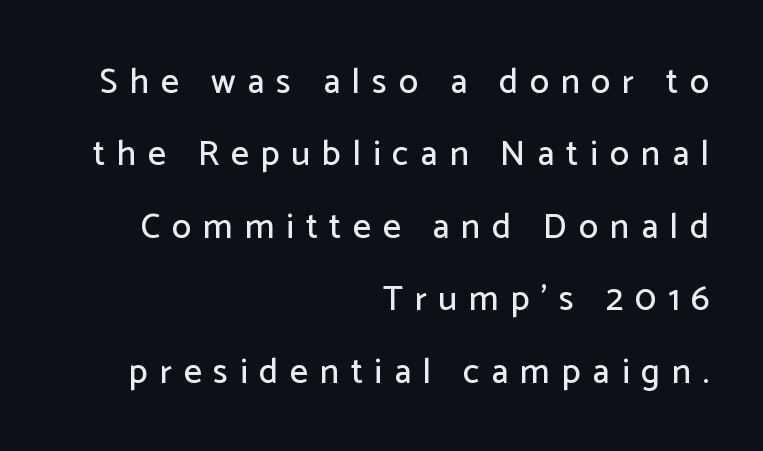
Inter-character spacing is expanded well beyond the font's built-in metrics. The rendering uses natural spacing where letterforms have individual widths. Vertical strokes here are truly vertical. The strip under each line holds only bare page.
